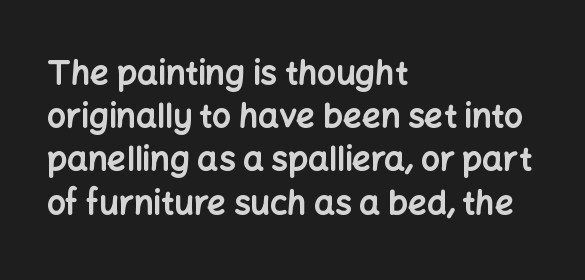
The image shows 33 px bold sans-serif type, upright; set left-aligned, normal line spacing (1.31x), normal letter spacing, not underlined; low stroke contrast and a medium x-height.
